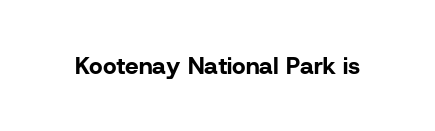
Q: Is the text bold? A: Yes.
Q: Is the text italic (slanted)? A: No, it is upright.
Q: Is the text underlined? A: No.
Q: Is the spacing between letters normal or unusually wide? A: Normal.
